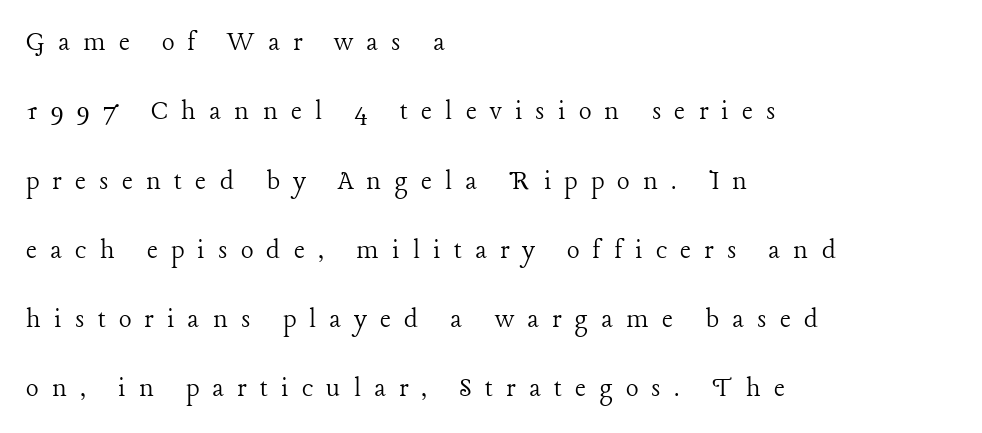
The image shows 30 px light serif type, upright; set left-aligned, loose line spacing (2.31x), unusually wide letter spacing (+0.44 em), not underlined; low stroke contrast and a medium x-height.
